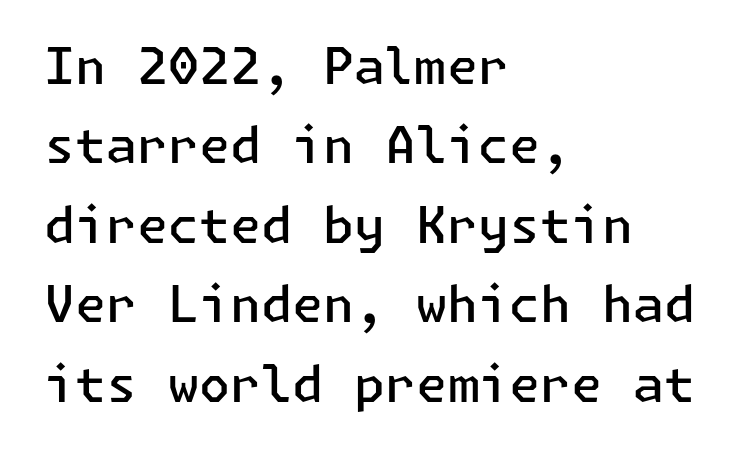
{"serif": "no", "italic": "no", "bold": "semi", "weight": "semibold", "width": "normal", "stroke_contrast": "low", "x_height": "medium", "underline": "no", "align": "left", "line_spacing": "normal", "line_spacing_ratio": 1.59, "letter_spacing": "normal", "letter_spacing_em": 0.0, "glyph_px": 50}
